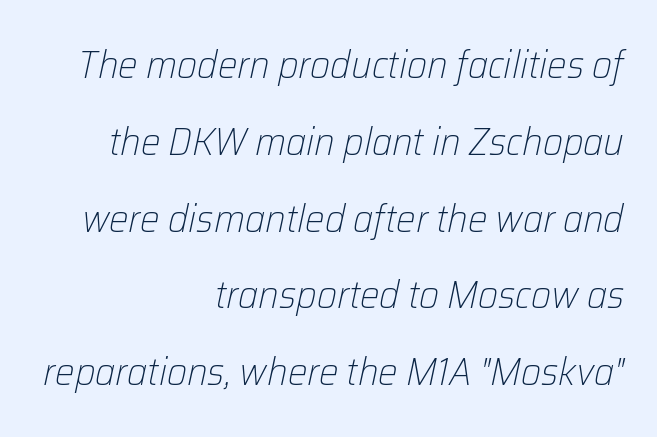
Interline gaps are noticeably wide in this sample. You can tell it's italic because the verticals aren't actually vertical. This sample has the flowing, uneven cadence of proportional lettering. The rag falls on the left side of this text block. The cut favours lightness, reaching ordinary text weight at its darkest.
